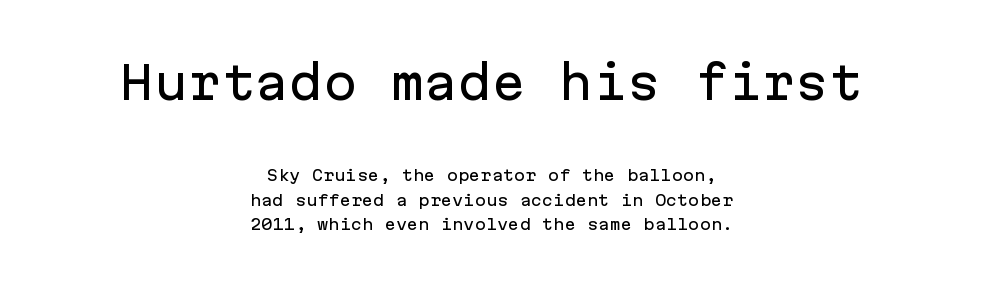
{"serif": "no", "italic": "no", "width": "normal", "stroke_contrast": "low", "x_height": "medium", "monospaced": "yes", "underline": "no", "align": "center", "line_spacing": "normal", "line_spacing_ratio": 1.66, "letter_spacing": "normal", "letter_spacing_em": 0.0, "larger_block": "first", "size_ratio": 3.0, "glyph_px": 45}
